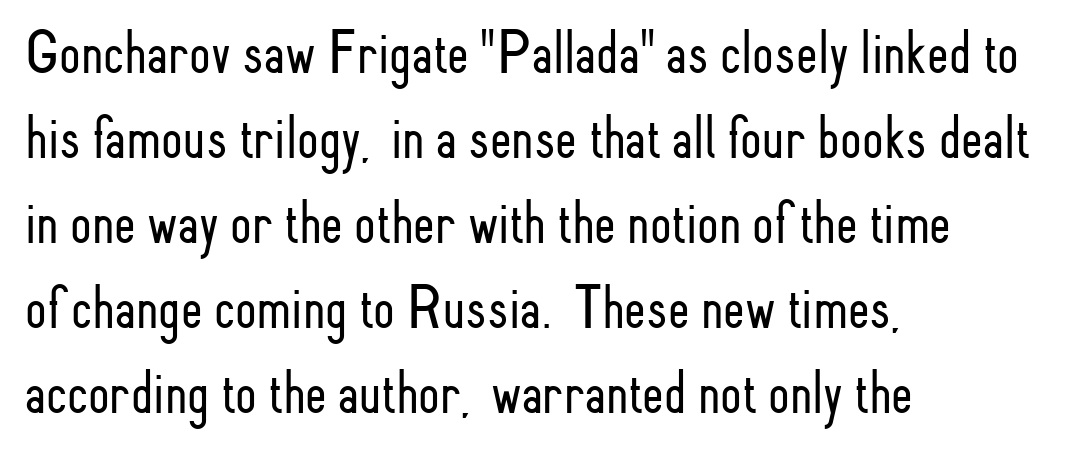
{"serif": "no", "italic": "no", "bold": "no", "weight": "light", "width": "condensed", "stroke_contrast": "low", "x_height": "small", "monospaced": "no", "underline": "no", "align": "left", "line_spacing": "normal", "line_spacing_ratio": 1.37, "letter_spacing": "normal", "letter_spacing_em": 0.0, "glyph_px": 62}
